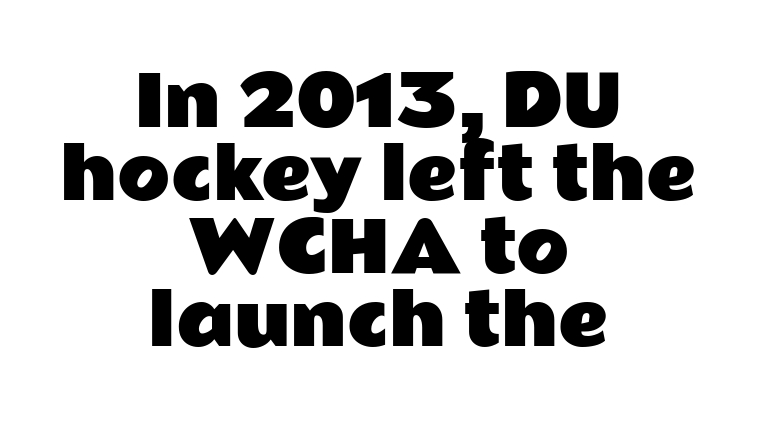
Q: Is the text italic (slanted)? A: No, it is upright.
Q: Is the typeface a serif or a sans-serif typeface? A: Sans-serif.
Q: Is the text underlined? A: No.
Q: How is the paragraph aligned? A: Centered.
Q: Is the spacing between letters normal or unusually wide? A: Normal.
Q: Is the spacing between lines tight, normal or loose? A: Tight.
Q: Width (condensed, normal, or wide)? A: Wide.
Q: Stroke contrast? A: Low.
Q: x-height? A: Medium.
Q: Monospaced? A: No.
